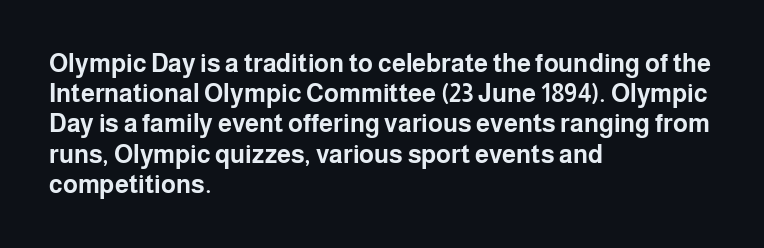
Q: Is the text bold? A: Yes.
Q: Is the text italic (slanted)? A: No, it is upright.
Q: Is the text underlined? A: No.
Q: How is the paragraph aligned? A: Left-aligned.
Q: Is the spacing between letters normal or unusually wide? A: Normal.
